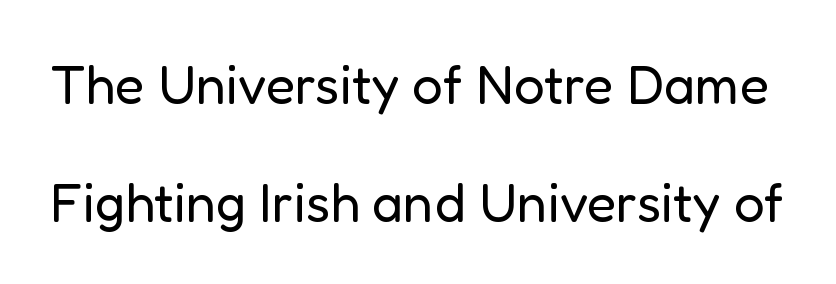
Q: Is the text bold? A: No.
Q: Is the text italic (slanted)? A: No, it is upright.
Q: Is the typeface a serif or a sans-serif typeface? A: Sans-serif.
Q: Is the text underlined? A: No.
Q: Is the spacing between letters normal or unusually wide? A: Normal.
Q: Is the spacing between lines tight, normal or loose? A: Loose.
Q: Width (condensed, normal, or wide)? A: Normal.
Q: Stroke contrast? A: Low.
Q: x-height? A: Medium.
Q: Monospaced? A: No.
